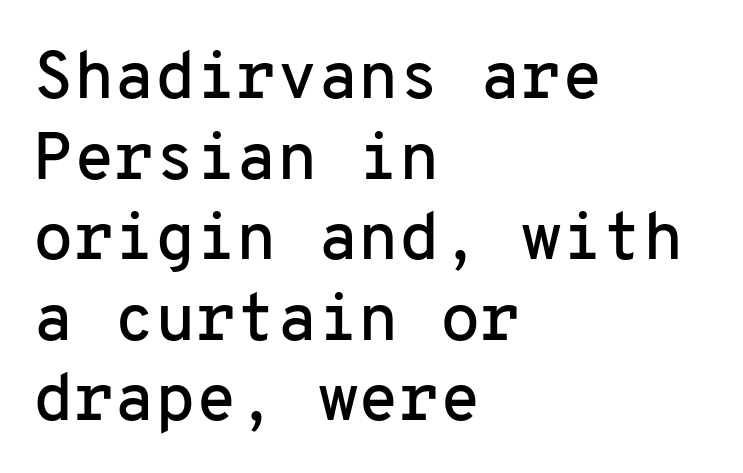
These lines were composed using upright roman letters. Monospaced: the letters line up in strict vertical columns. Horizontal alignment here is leftward, the default for most running prose. Beneath every word, the page is bare. The passage shown has conventional tracking throughout. Regarding serifs, this sample does without them.
